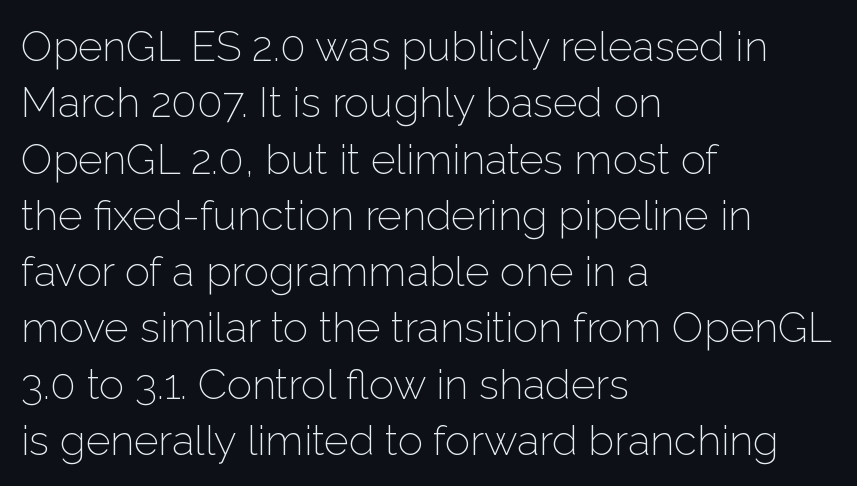
If you drew a line through each stem, it would be perfectly vertical. Does the copy run flush right? No — it runs flush left. Character widths vary here, with narrow letters taking less room than wide ones. Summary of vertical rhythm: regular, with standard interline spacing. The letters carry no serifs — their stems end cleanly without finishing strokes.
